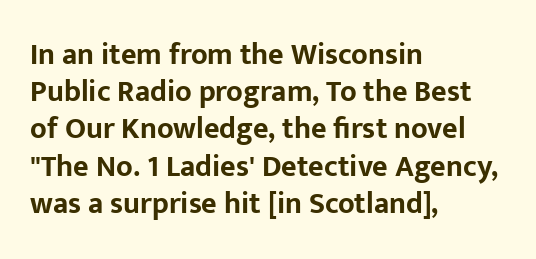
Q: Is the text bold? A: Yes.
Q: Is the text italic (slanted)? A: No, it is upright.
Q: Is the typeface a serif or a sans-serif typeface? A: Sans-serif.
Q: Is the text underlined? A: No.
Q: How is the paragraph aligned? A: Left-aligned.
Q: Is the spacing between letters normal or unusually wide? A: Normal.
Q: Width (condensed, normal, or wide)? A: Normal.
Q: Stroke contrast? A: Low.
Q: x-height? A: Medium.
Q: Monospaced? A: No.
